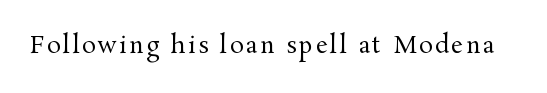
Honestly, there is no underline to notice here at all. This is roman type, the default non-slanted kind. Weight: not bold — regular or lighter.
